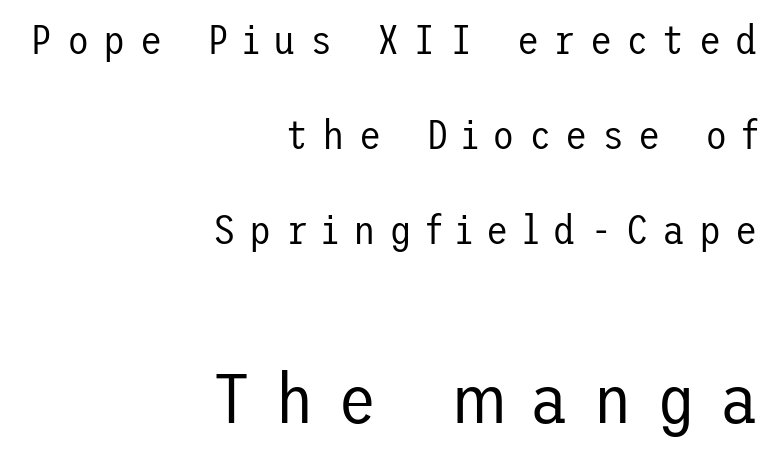
The image shows 71 px regular-weight sans-serif type, upright; set right-aligned, loose line spacing (2.32x), unusually wide letter spacing (+0.34 em), not underlined; the second (bottom) block is 1.73x larger; low stroke contrast and a medium x-height.
